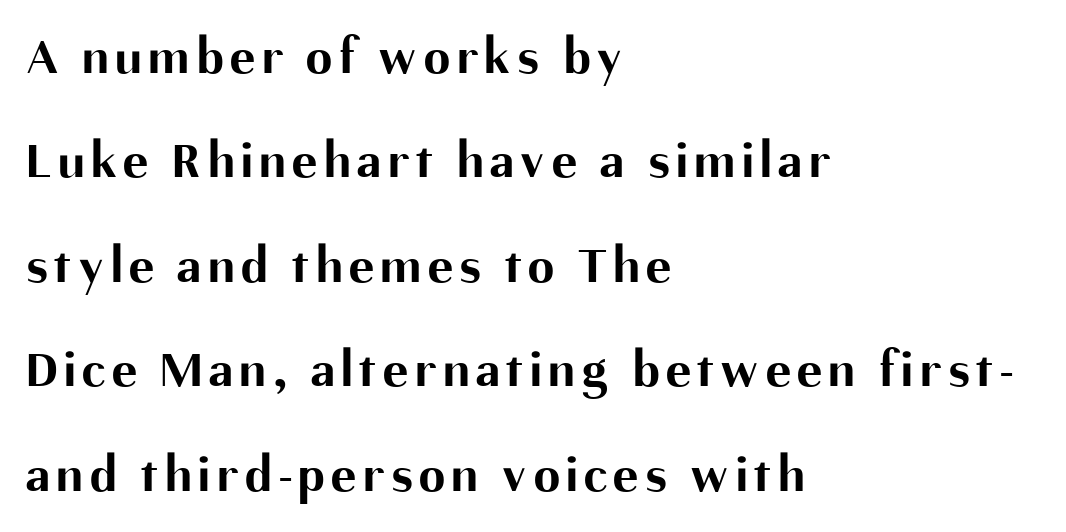
Strong, thick strokes mark this as bold type. The face used here is proportionally spaced, like ordinary book or web type. The compositor pushed each line to the left boundary. The passage shown is typeset with a sans-serif family. Characters remain perfectly vertical along every line. Honestly, the rows look like they've been pulled way apart.
